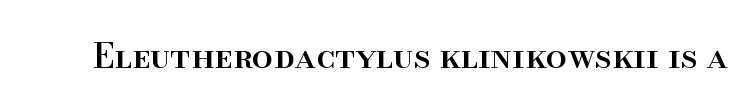
Type style note: has serifs. The passage shown is not underscored anywhere. Each letter keeps its own natural width here, so spacing adapts to shape. No extra tracking has been applied to these lines. A typesetter would mark this as roman, not italic.
